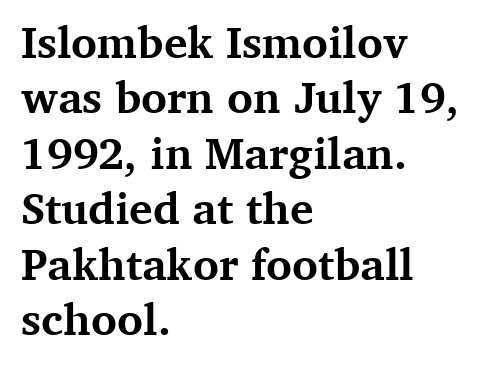
The image shows 44 px bold serif type, upright; set left-aligned, normal line spacing (1.26x), normal letter spacing, not underlined; medium stroke contrast and a medium x-height.
